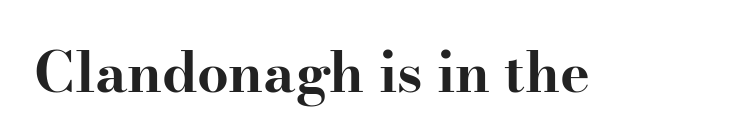
The image shows 56 px bold, wide serif type, upright; set normal letter spacing, not underlined; high stroke contrast and a small x-height.
